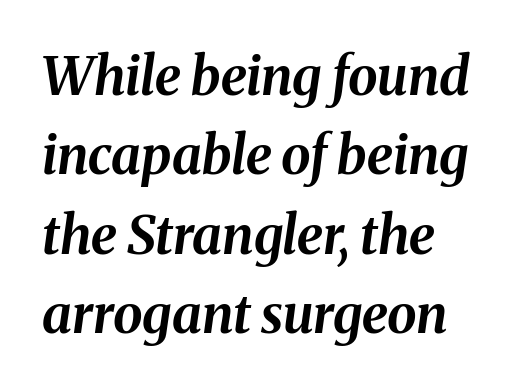
Think of a printed novel: that variable character pitch is what you see here. Tracking value appears to be zero — textbook default spacing. You can tell it's italic because the verticals aren't actually vertical. How would I describe the line gaps? Plain and ordinary. The passage shown is emphatically bold.
